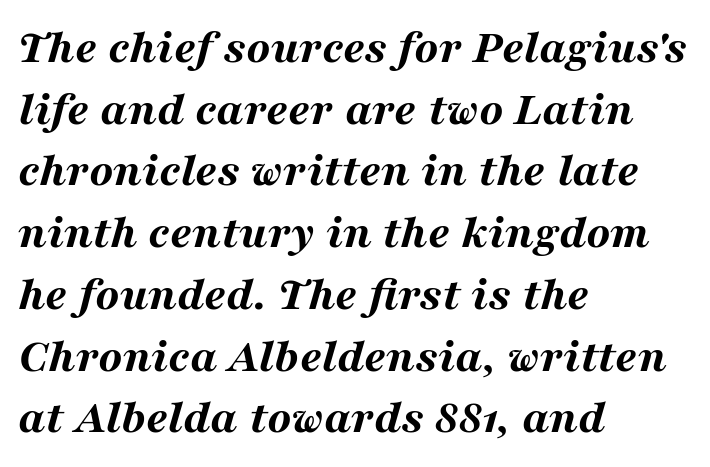
How would I describe the line gaps? Plain and ordinary. Unmarked baselines from the first word to the last. The passage shown is typed in a proportional face where columns would drift. Chunky letters — that's bold for sure.
